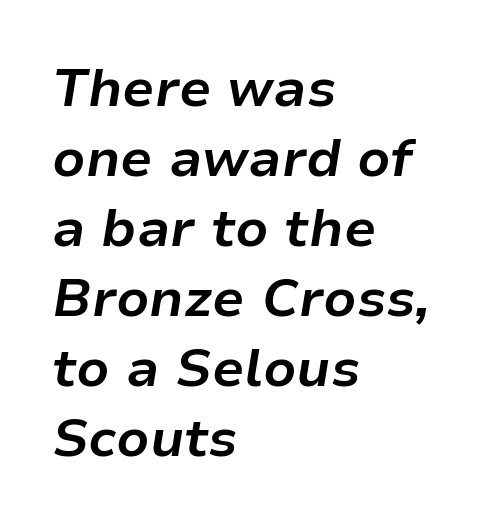
Q: Is the text bold? A: Yes.
Q: Is the text italic (slanted)? A: Yes, it leans right by about 9 degrees.
Q: Is the text underlined? A: No.
Q: How is the paragraph aligned? A: Left-aligned.
Q: Is the spacing between letters normal or unusually wide? A: Normal.
Q: Is the spacing between lines tight, normal or loose? A: Normal.
Q: Width (condensed, normal, or wide)? A: Normal.
Q: Stroke contrast? A: Low.
Q: x-height? A: Medium.
Q: Monospaced? A: No.
